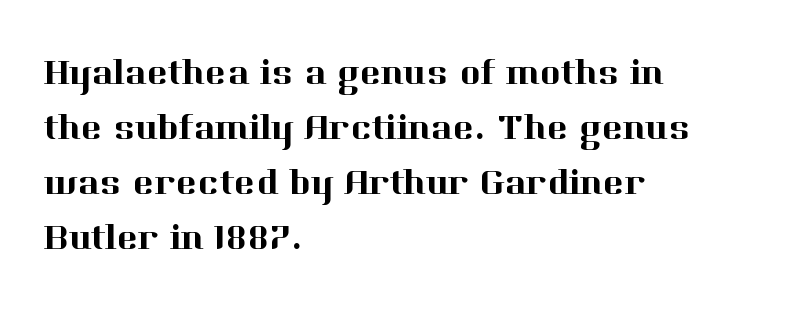
{"serif": "yes", "italic": "no", "width": "normal", "stroke_contrast": "high", "x_height": "medium", "monospaced": "no", "underline": "no", "align": "left", "line_spacing": "normal", "line_spacing_ratio": 1.53, "letter_spacing": "normal", "letter_spacing_em": 0.0, "glyph_px": 36}
